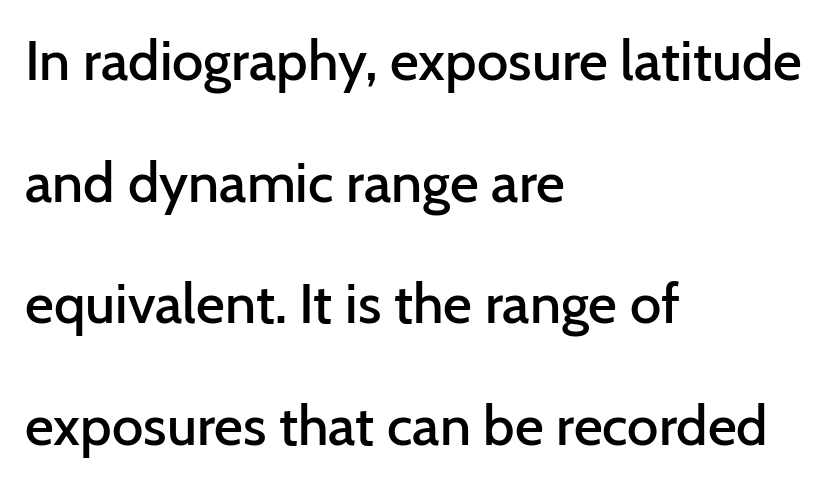
{"serif": "no", "italic": "no", "bold": "semi", "weight": "semibold", "width": "normal", "stroke_contrast": "low", "x_height": "medium", "monospaced": "no", "underline": "no", "align": "left", "line_spacing": "loose", "line_spacing_ratio": 2.17, "letter_spacing": "normal", "letter_spacing_em": 0.0, "glyph_px": 56}
